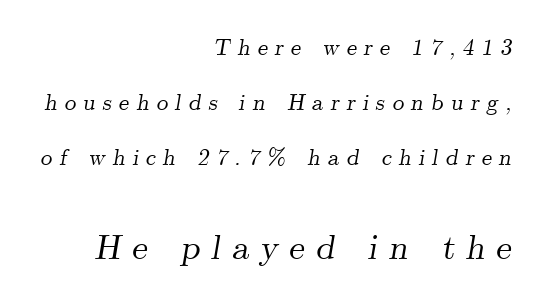
The image shows 35 px serif type, italic (leaning right); set right-aligned, loose line spacing (2.39x), unusually wide letter spacing (+0.31 em), not underlined; the second (bottom) block is 1.52x larger; medium stroke contrast and a small x-height.
